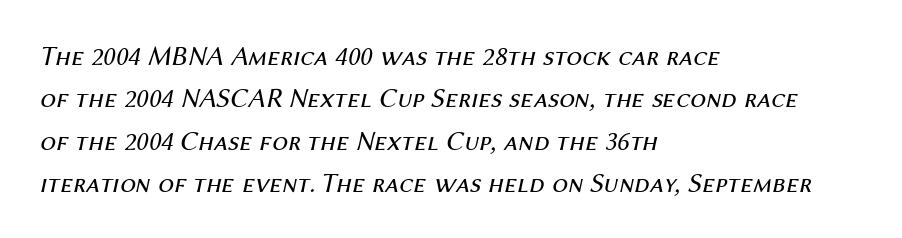
The image shows 28 px regular-weight type, italic (leaning right); set left-aligned, normal line spacing (1.51x), normal letter spacing, not underlined; medium stroke contrast and a medium x-height.
